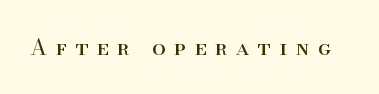
Q: Is the text bold? A: No.
Q: Is the text italic (slanted)? A: No, it is upright.
Q: Is the text underlined? A: No.
Q: Is the spacing between letters normal or unusually wide? A: Unusually wide.
